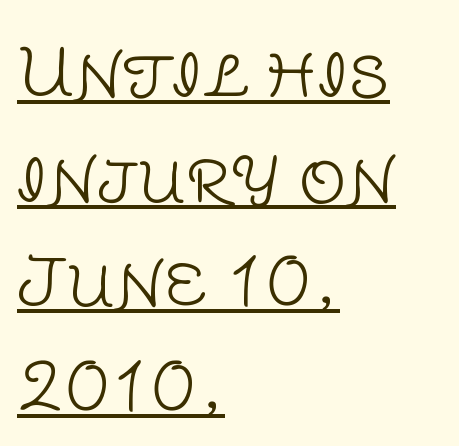
Here the glyphs are tracked normally, forming tight word shapes. Notice how the passage keeps a crisp vertical edge on the left only. Summary of weight: not heavy and not bold. A typesetter would call this proportional, since set widths differ per character.
